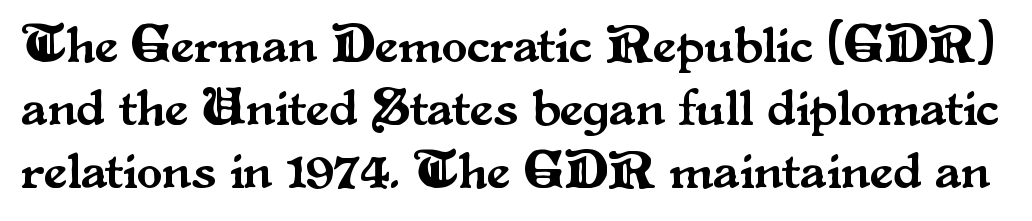
The image shows 52 px serif type, upright; set line spacing 1.21x, normal letter spacing, not underlined; medium stroke contrast and a small x-height.
